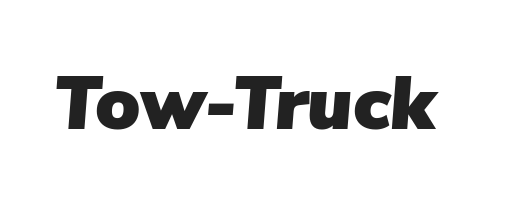
Q: Is the text italic (slanted)? A: Yes, it leans right by about 5 degrees.
Q: Is the text underlined? A: No.
Q: Is the spacing between letters normal or unusually wide? A: Normal.
Q: Width (condensed, normal, or wide)? A: Normal.
Q: Stroke contrast? A: Low.
Q: x-height? A: Medium.
Q: Monospaced? A: No.
